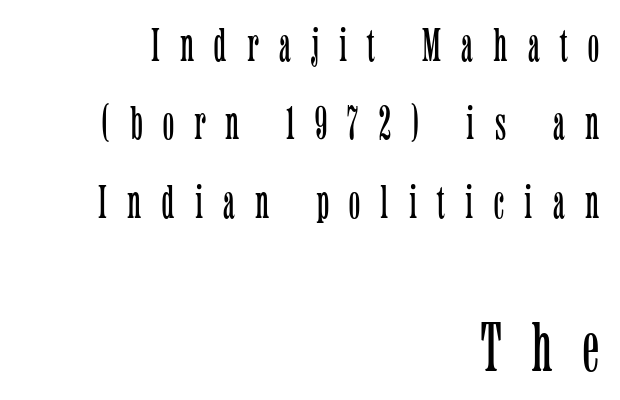
Q: Is the text bold? A: No.
Q: Is the text italic (slanted)? A: No, it is upright.
Q: Is the typeface a serif or a sans-serif typeface? A: Serif.
Q: Is the text underlined? A: No.
Q: How is the paragraph aligned? A: Right-aligned.
Q: Is the spacing between letters normal or unusually wide? A: Unusually wide.
Q: Is the spacing between lines tight, normal or loose? A: Normal.
Q: Which block of text is set in a larger size, the first (top) or the second (bottom)? A: The second (bottom) one.
Q: Width (condensed, normal, or wide)? A: Condensed.
Q: Stroke contrast? A: Low.
Q: x-height? A: Medium.
Q: Monospaced? A: No.
